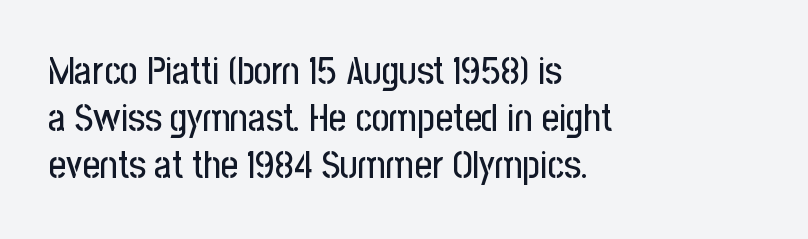
Q: Is the text italic (slanted)? A: No, it is upright.
Q: Is the typeface a serif or a sans-serif typeface? A: Sans-serif.
Q: Is the text underlined? A: No.
Q: How is the paragraph aligned? A: Left-aligned.
Q: Is the spacing between letters normal or unusually wide? A: Normal.
Q: Width (condensed, normal, or wide)? A: Condensed.
Q: Stroke contrast? A: Low.
Q: x-height? A: Medium.
Q: Monospaced? A: No.
